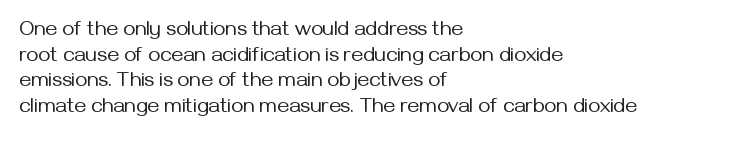
Q: Is the text bold? A: No.
Q: Is the text italic (slanted)? A: No, it is upright.
Q: Is the text underlined? A: No.
Q: How is the paragraph aligned? A: Left-aligned.
Q: Is the spacing between letters normal or unusually wide? A: Normal.
